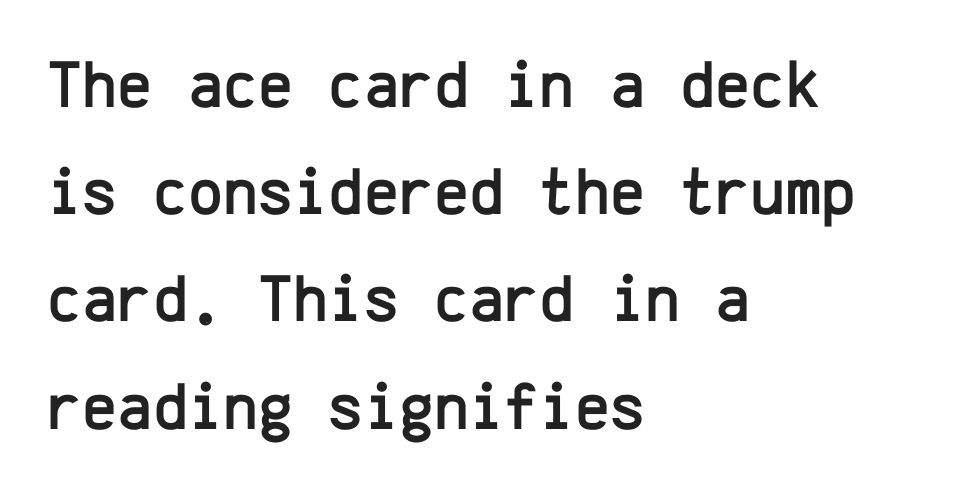
{"serif": "no", "italic": "no", "width": "normal", "stroke_contrast": "low", "x_height": "medium", "monospaced": "yes", "underline": "no", "align": "left", "line_spacing": "normal", "line_spacing_ratio": 1.6, "letter_spacing": "normal", "letter_spacing_em": 0.0, "glyph_px": 67}
